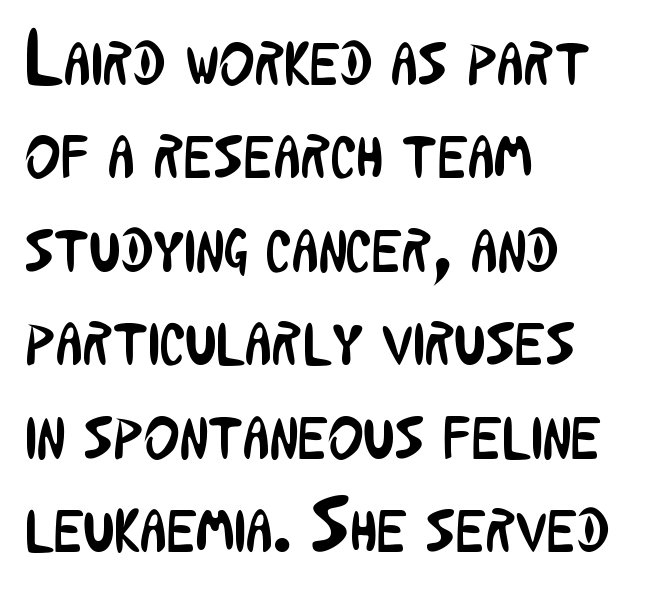
The type sits square on the baseline with zero lean. The face used here is rendered with its standard letterfit. A light-to-regular cut is what we see here. In terms of letterform style, serifs are entirely absent.
